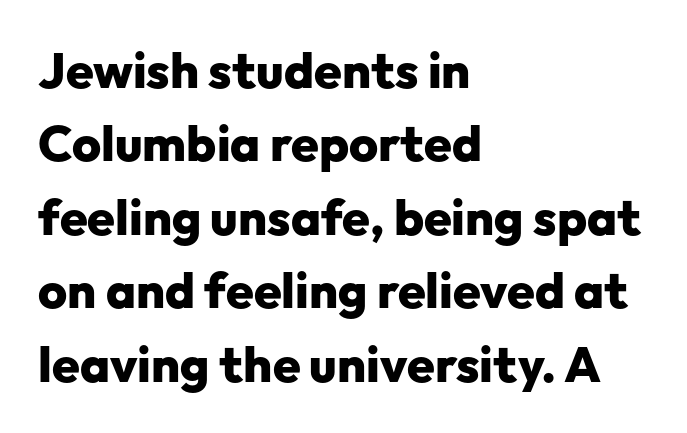
{"serif": "no", "italic": "no", "bold": "yes", "weight": "heavy", "width": "normal", "stroke_contrast": "low", "x_height": "medium", "monospaced": "no", "underline": "no", "align": "left", "line_spacing": "normal", "line_spacing_ratio": 1.47, "letter_spacing": "normal", "letter_spacing_em": 0.0, "glyph_px": 50}
